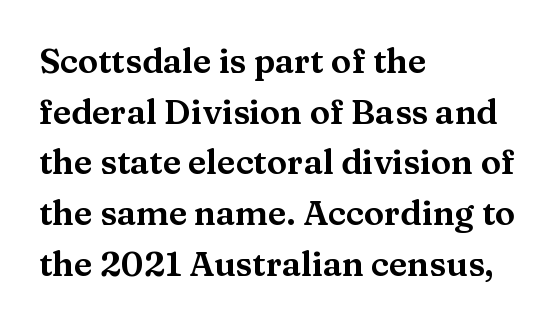
{"serif": "yes", "italic": "no", "width": "wide", "stroke_contrast": "medium", "x_height": "medium", "monospaced": "no", "underline": "no", "align": "left", "line_spacing": "normal", "line_spacing_ratio": 1.49, "letter_spacing": "normal", "letter_spacing_em": 0.0, "glyph_px": 34}
